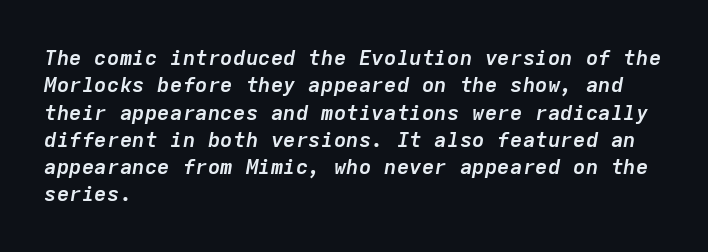
{"italic": "yes", "lean": "right", "slant_degrees": 9, "bold": "yes", "underline": "no", "align": "left", "line_spacing": "normal", "line_spacing_ratio": 1.3, "letter_spacing": "normal", "letter_spacing_em": 0.0, "glyph_px": 21}
